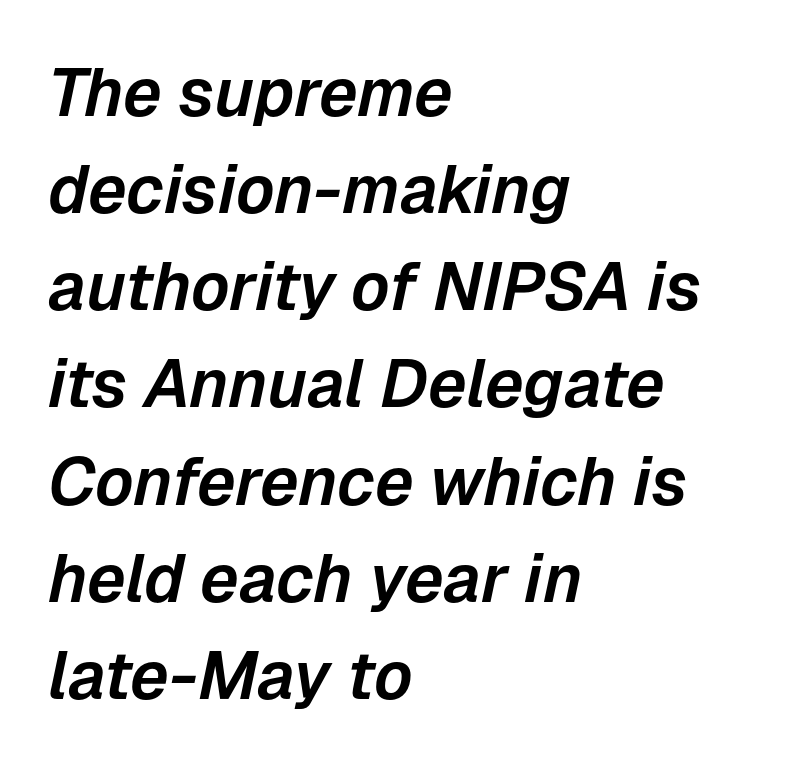
Q: Is the text italic (slanted)? A: Yes, it leans right by about 12 degrees.
Q: Is the text underlined? A: No.
Q: How is the paragraph aligned? A: Left-aligned.
Q: Is the spacing between letters normal or unusually wide? A: Normal.
Q: Is the spacing between lines tight, normal or loose? A: Normal.
Q: Width (condensed, normal, or wide)? A: Normal.
Q: Stroke contrast? A: Low.
Q: x-height? A: Medium.
Q: Monospaced? A: No.
